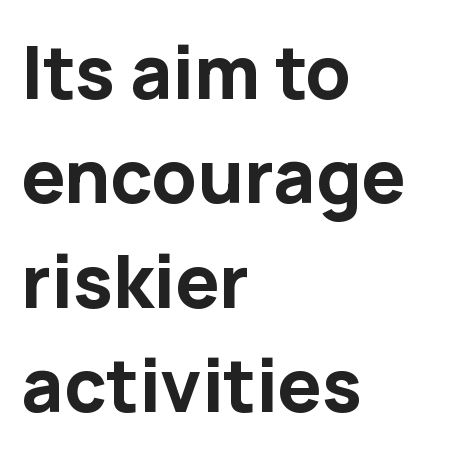
Upright lettering throughout. The passage shown is typed in a proportional face where columns would drift. Stroke thickness is high; the sample reads as a true bold. Between one letter and the next there's only the usual sliver of space. The space between consecutive lines is moderate.
